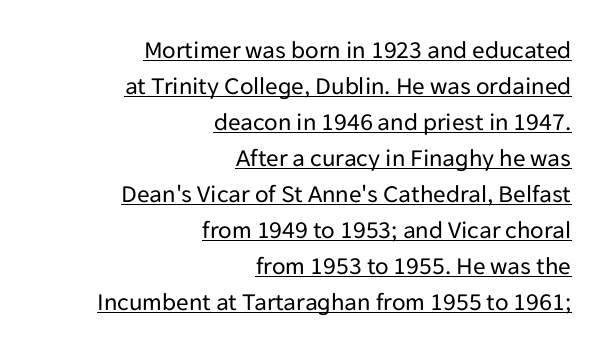
Q: Is the text bold? A: No.
Q: Is the text italic (slanted)? A: No, it is upright.
Q: Is the text underlined? A: Yes.
Q: How is the paragraph aligned? A: Right-aligned.
Q: Is the spacing between letters normal or unusually wide? A: Normal.
Q: Is the spacing between lines tight, normal or loose? A: Normal.
